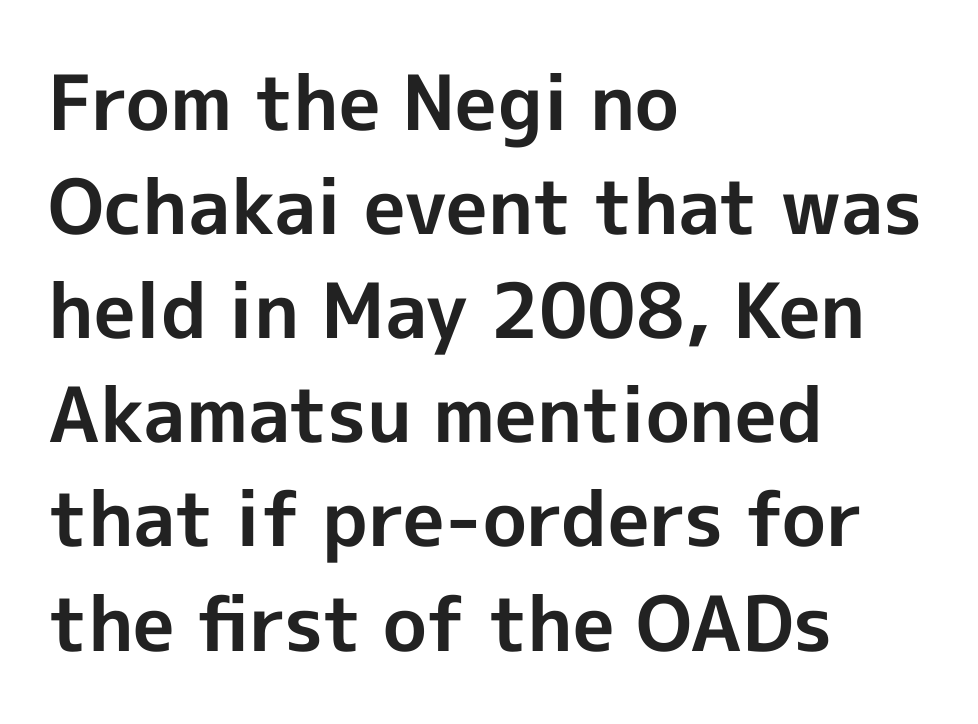
Upright lettering throughout. Default kerning and tracking; the words read as compact shapes. The glyphs in this specimen are sans serif. Regular leading. The ragged edge is on the right, which tells us the setting is flush left. Nobody drew a line under any word here.
